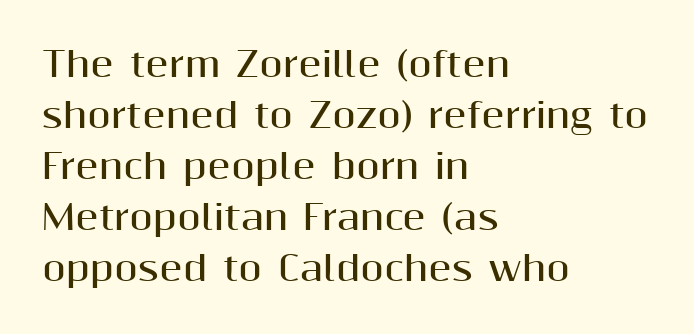
The image shows 34 px bold sans-serif type, upright; set left-aligned, normal line spacing (1.5x), normal letter spacing, not underlined; medium stroke contrast and a medium x-height.
